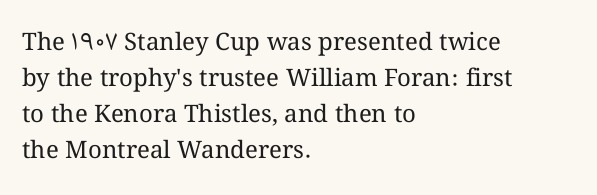
{"italic": "no", "bold": "no", "underline": "no", "align": "left", "line_spacing": "normal", "line_spacing_ratio": 1.5, "letter_spacing": "normal", "letter_spacing_em": 0.0, "glyph_px": 24}
